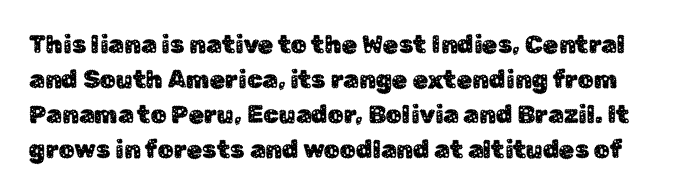
{"italic": "no", "underline": "no", "line_spacing": "normal", "line_spacing_ratio": 1.4, "letter_spacing": "normal", "letter_spacing_em": 0.0, "glyph_px": 25}
